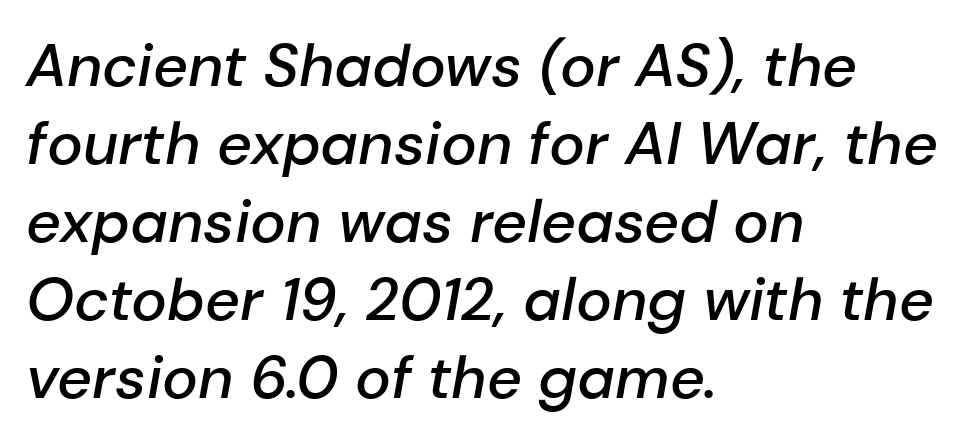
{"italic": "yes", "lean": "right", "slant_degrees": 10, "bold": "semi", "weight": "semibold", "width": "normal", "stroke_contrast": "low", "x_height": "medium", "monospaced": "no", "underline": "no", "align": "left", "line_spacing": "normal", "line_spacing_ratio": 1.3, "letter_spacing": "normal", "letter_spacing_em": 0.0, "glyph_px": 60}
